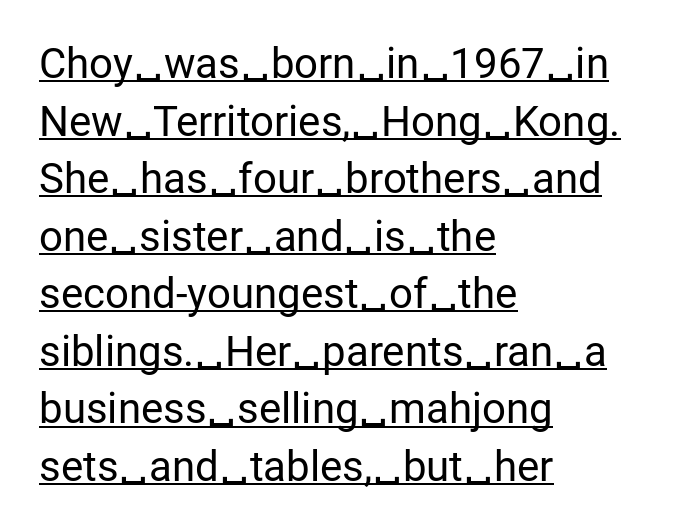
Compared with undecorated copy, this sample adds a rule below the words. The letters stand straight up with perfectly vertical stems. Tracking here is standard; glyphs follow each other at the usual distance. The glyphs in this specimen are sans serif. Note the varied advance widths — an 'i' is clearly narrower than an 'm'.
